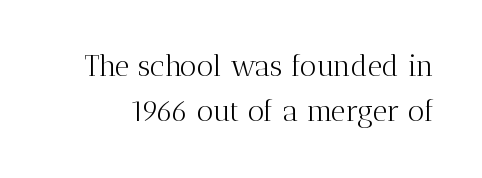
{"serif": "yes", "italic": "no", "bold": "no", "weight": "light", "width": "normal", "stroke_contrast": "medium", "x_height": "medium", "monospaced": "no", "underline": "no", "line_spacing": "normal", "line_spacing_ratio": 1.56, "letter_spacing": "normal", "letter_spacing_em": 0.0, "glyph_px": 29}
